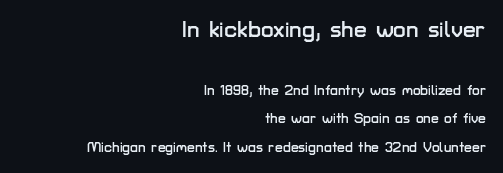
The image shows 23 px text type, upright; set right-aligned, loose line spacing (2.05x), normal letter spacing, not underlined; the first (top) block is 1.64x larger.
